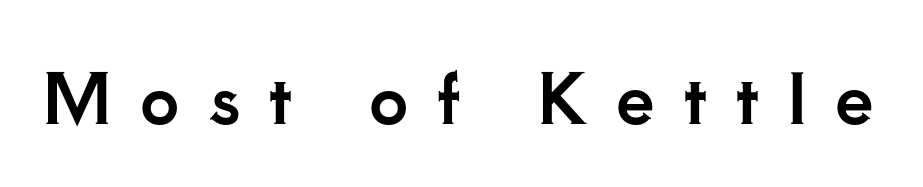
{"serif": "yes", "italic": "no", "width": "normal", "stroke_contrast": "low", "x_height": "small", "monospaced": "no", "underline": "no", "letter_spacing": "wide", "letter_spacing_em": 0.42, "glyph_px": 69}
